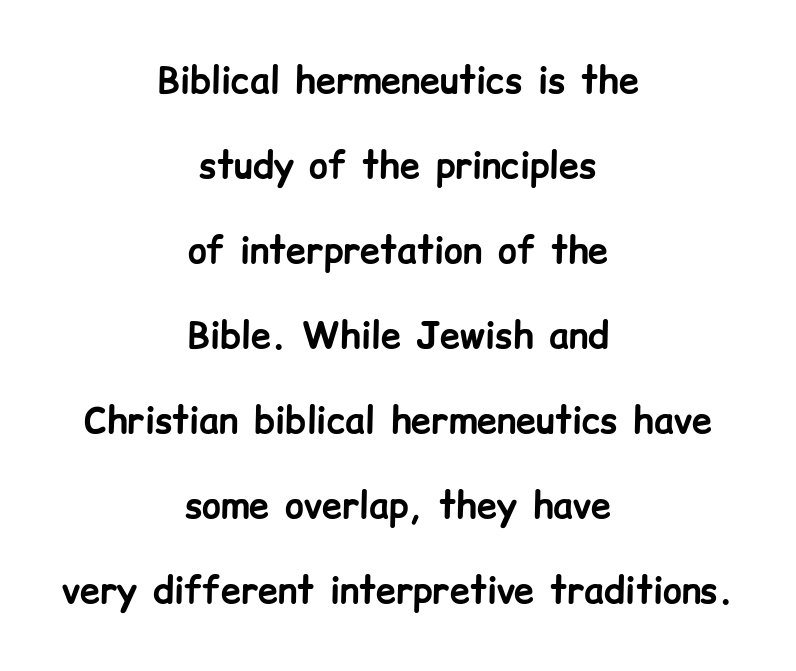
The image shows 36 px bold sans-serif type, upright; set centered, loose line spacing (2.36x), normal letter spacing, not underlined; low stroke contrast and a medium x-height.
